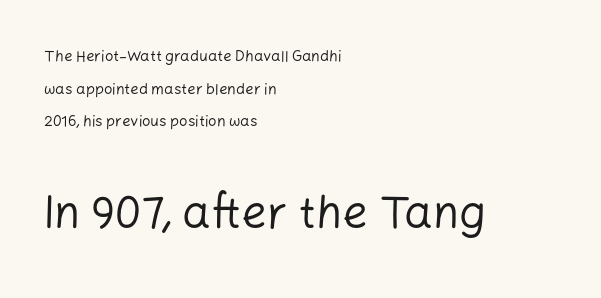
Q: Is the text bold? A: No.
Q: Is the text italic (slanted)? A: No, it is upright.
Q: Is the typeface a serif or a sans-serif typeface? A: Sans-serif.
Q: Is the text underlined? A: No.
Q: How is the paragraph aligned? A: Left-aligned.
Q: Is the spacing between letters normal or unusually wide? A: Normal.
Q: Is the spacing between lines tight, normal or loose? A: Loose.
Q: Which block of text is set in a larger size, the first (top) or the second (bottom)? A: The second (bottom) one.
Q: Width (condensed, normal, or wide)? A: Normal.
Q: Stroke contrast? A: Low.
Q: x-height? A: Medium.
Q: Monospaced? A: No.
